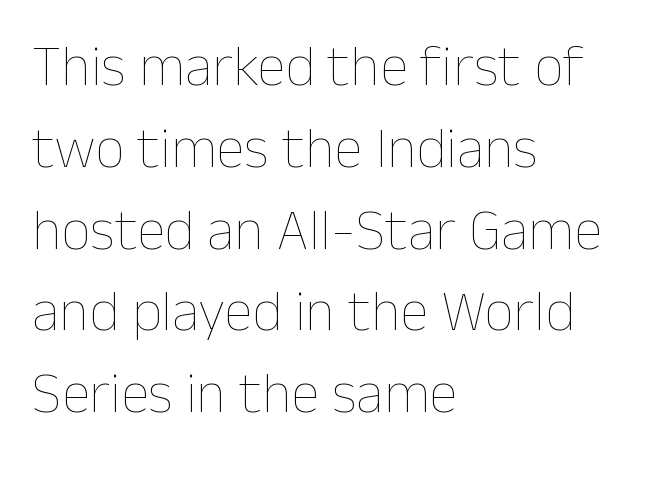
The image shows 58 px thin type, upright; set left-aligned, normal line spacing (1.41x), normal letter spacing, not underlined; low stroke contrast and a medium x-height.
